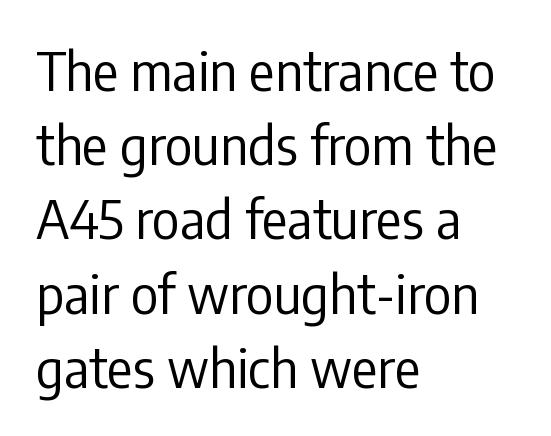
Q: Is the text bold? A: No.
Q: Is the text italic (slanted)? A: No, it is upright.
Q: Is the typeface a serif or a sans-serif typeface? A: Sans-serif.
Q: Is the text underlined? A: No.
Q: How is the paragraph aligned? A: Left-aligned.
Q: Is the spacing between letters normal or unusually wide? A: Normal.
Q: Is the spacing between lines tight, normal or loose? A: Normal.
Q: Width (condensed, normal, or wide)? A: Condensed.
Q: Stroke contrast? A: Low.
Q: x-height? A: Medium.
Q: Monospaced? A: No.
